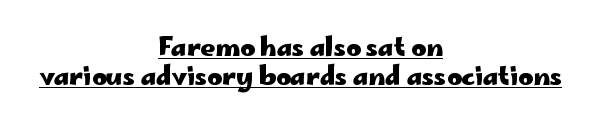
Set as a true bold cut, around the 700 mark. These lines are centered, leaving both edges ragged. Students, note that the glyphs here touch the page at normal intervals. Quick note: underline on.
